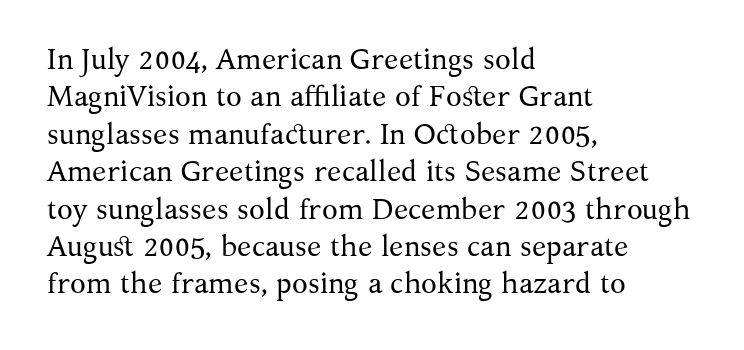
The image shows 29 px regular-weight serif type, upright; set left-aligned, normal line spacing (1.29x), normal letter spacing, not underlined; medium stroke contrast and a medium x-height.
